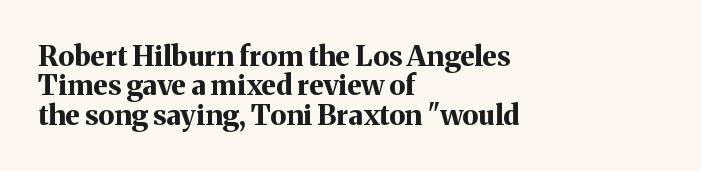
{"serif": "yes", "italic": "no", "bold": "yes", "weight": "bold", "width": "normal", "stroke_contrast": "medium", "x_height": "medium", "monospaced": "no", "underline": "no", "align": "left", "line_spacing": "tight", "line_spacing_ratio": 1.05, "letter_spacing": "normal", "letter_spacing_em": 0.0, "glyph_px": 28}
